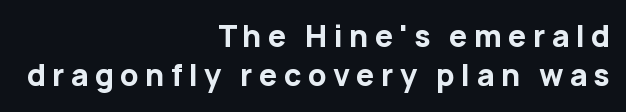
Ordinary non-slanted type is in use. The line texture is sparse and dotted thanks to wide tracking. The ragged edge is on the left, which tells us the setting is flush right. Plain, unruled lines of type.
